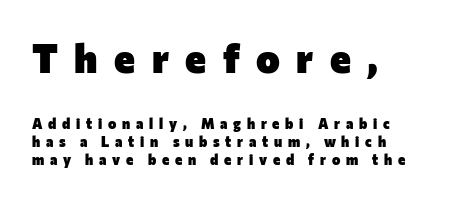
Grotesque or geometric, the face here clearly has no serifs. This is heavy type, rendered in bold. Someone cranked the tracking dial way up on this one. This is roman type, the default non-slanted kind.
